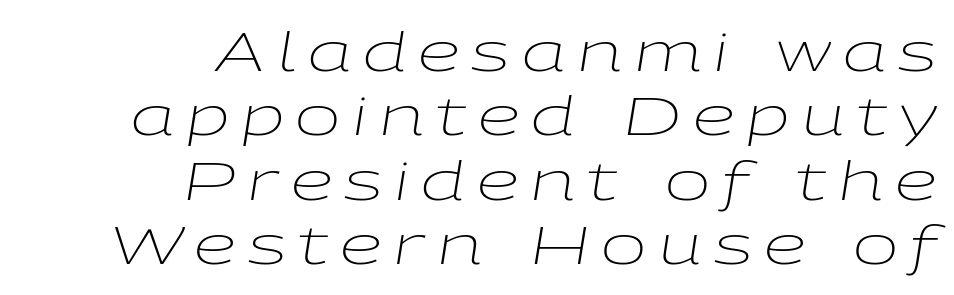
{"italic": "yes", "lean": "right", "slant_degrees": 9, "bold": "no", "weight": "light", "width": "wide", "stroke_contrast": "low", "x_height": "medium", "monospaced": "no", "underline": "no", "align": "right", "line_spacing_ratio": 1.19, "letter_spacing": "wide", "letter_spacing_em": 0.22, "glyph_px": 54}
